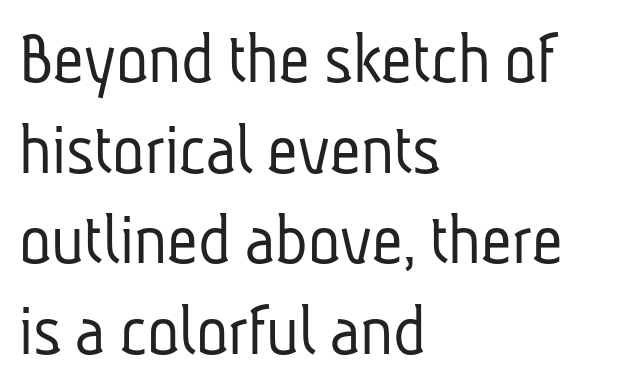
Quick note: underline off. To sum up the face: it is a sans, with no serifs. Spacing verdict: proportional, widths tailored to each character. No chunkiness to these letters — they're not bold. A typesetter would call this zero additional tracking.
